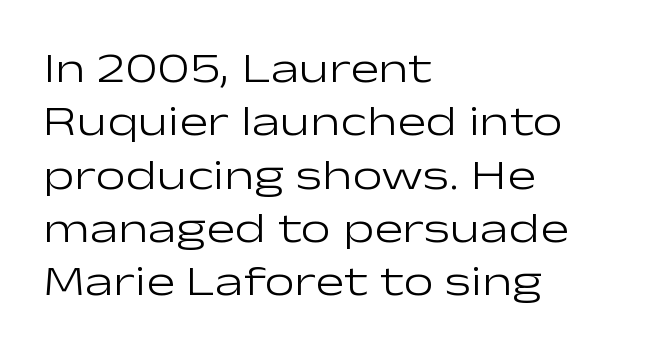
The image shows 43 px light, wide sans-serif type, upright; set left-aligned, line spacing 1.24x, normal letter spacing, not underlined; low stroke contrast and a medium x-height.
